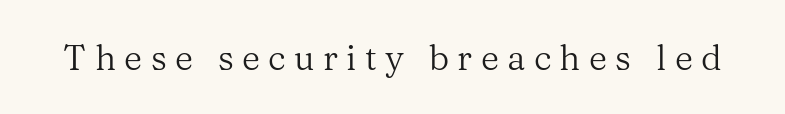
Q: Is the text bold? A: No.
Q: Is the text italic (slanted)? A: No, it is upright.
Q: Is the typeface a serif or a sans-serif typeface? A: Serif.
Q: Is the text underlined? A: No.
Q: Is the spacing between letters normal or unusually wide? A: Unusually wide.
Q: Width (condensed, normal, or wide)? A: Normal.
Q: Stroke contrast? A: Medium.
Q: x-height? A: Medium.
Q: Monospaced? A: No.
